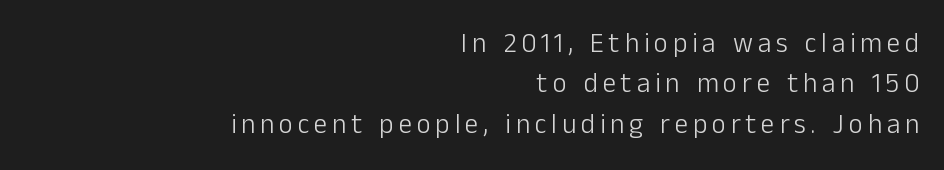
Underlining? Definitely not there. The cut favours lightness, reaching ordinary text weight at its darkest. The letters stand upright; this is a roman face. Layout note: lines flush right. Successive baselines arrive at the customary interval.
